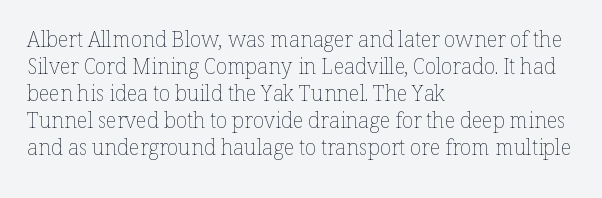
The passage shown is not underscored anywhere. Summary of vertical rhythm: regular, with standard interline spacing. The rag falls on the right side of this text block. Notice how the stems are strictly vertical — no italics here. Vertical stems look standard width or narrower in stroke.
